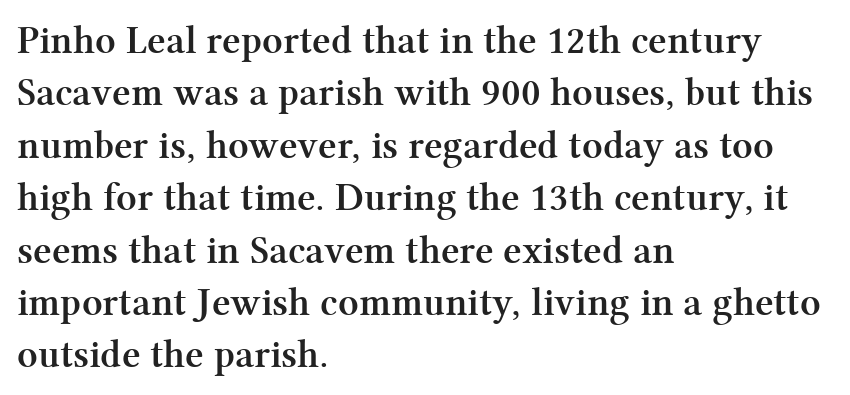
Q: Is the text bold? A: Yes.
Q: Is the text italic (slanted)? A: No, it is upright.
Q: Is the typeface a serif or a sans-serif typeface? A: Serif.
Q: Is the text underlined? A: No.
Q: How is the paragraph aligned? A: Left-aligned.
Q: Is the spacing between letters normal or unusually wide? A: Normal.
Q: Is the spacing between lines tight, normal or loose? A: Normal.
Q: Width (condensed, normal, or wide)? A: Normal.
Q: Stroke contrast? A: Medium.
Q: x-height? A: Medium.
Q: Monospaced? A: No.
